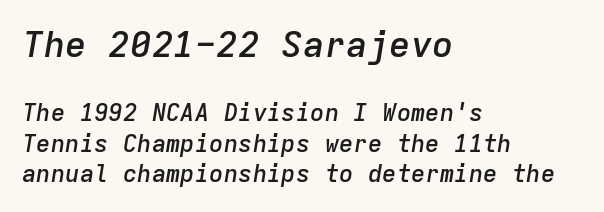
{"italic": "yes", "lean": "right", "slant_degrees": 9, "bold": "semi", "weight": "semibold", "width": "normal", "stroke_contrast": "low", "x_height": "medium", "monospaced": "yes", "underline": "no", "align": "left", "line_spacing": "normal", "line_spacing_ratio": 1.28, "letter_spacing": "normal", "letter_spacing_em": 0.0, "larger_block": "first", "size_ratio": 1.5, "glyph_px": 36}
